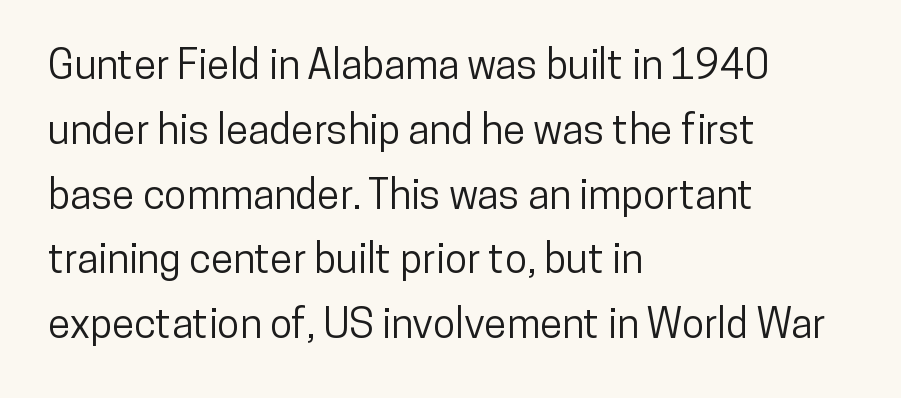
Q: Is the text italic (slanted)? A: No, it is upright.
Q: Is the typeface a serif or a sans-serif typeface? A: Sans-serif.
Q: Is the text underlined? A: No.
Q: How is the paragraph aligned? A: Left-aligned.
Q: Is the spacing between letters normal or unusually wide? A: Normal.
Q: Is the spacing between lines tight, normal or loose? A: Normal.
Q: Width (condensed, normal, or wide)? A: Condensed.
Q: Stroke contrast? A: Low.
Q: x-height? A: Medium.
Q: Monospaced? A: No.
